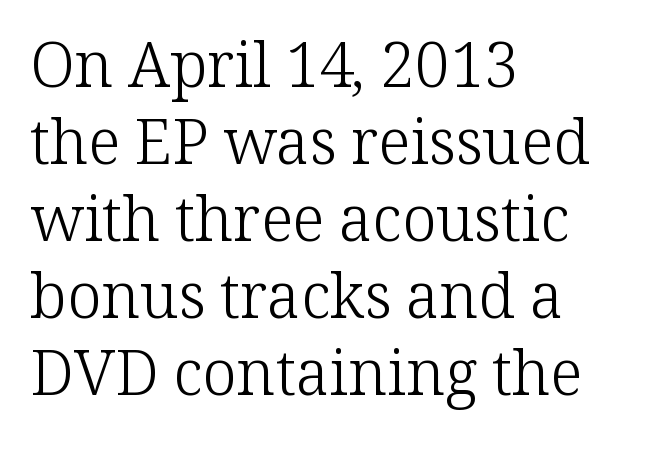
{"serif": "yes", "italic": "no", "bold": "no", "weight": "light", "width": "normal", "stroke_contrast": "low", "x_height": "medium", "monospaced": "no", "underline": "no", "align": "left", "line_spacing_ratio": 1.24, "letter_spacing": "normal", "letter_spacing_em": 0.0, "glyph_px": 62}
